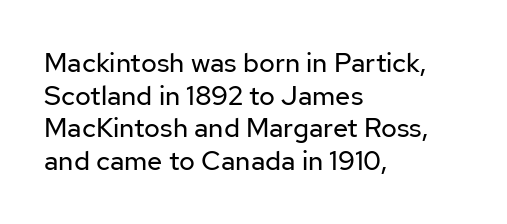
What stands out about the letter spacing? Nothing — it is the standard amount. This is not heavy type; no bold has been used. Just letters on the line, the space beneath them empty. Notice how the stems are strictly vertical — no italics here. This rendering uses left alignment, leaving the right contour irregular.
